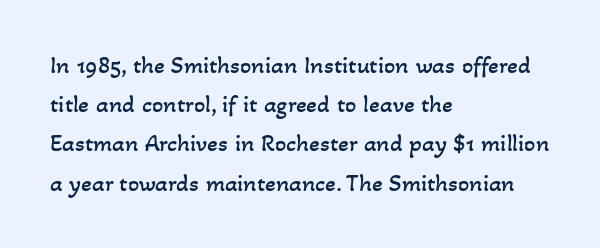
The glyphs are unaccompanied by any horizontal stroke below them. The passage shown is not bold in any degree. Notice how descenders clear the ascenders below comfortably — that's standard leading. Honestly, the letter spacing is just normal — you wouldn't notice it. Caption: multi-line text, flush left, ragged right.
